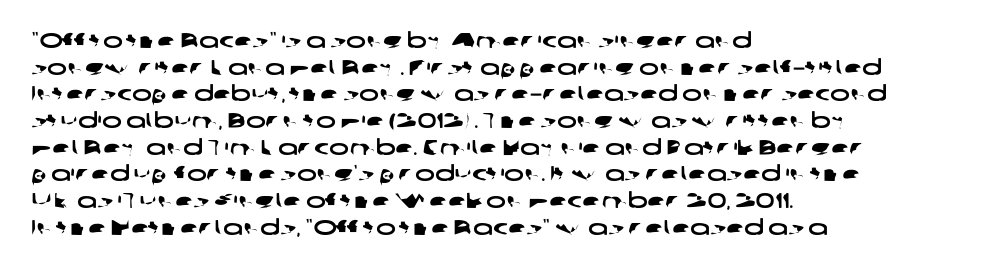
This rendering features lettering with no underline. What's the leading like? Ordinary, nothing unusual. Here the glyphs are tracked normally, forming tight word shapes. Line starts are locked; line ends wander.
